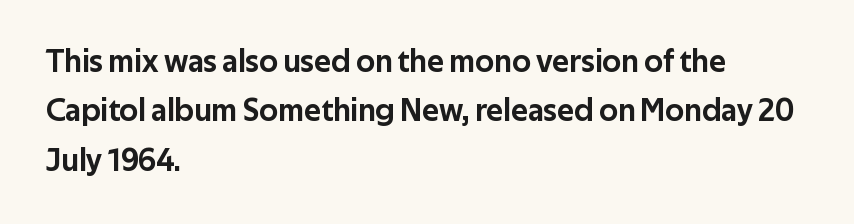
The image shows 32 px sans-serif type, upright; set left-aligned, normal line spacing (1.54x), normal letter spacing, not underlined; low stroke contrast and a medium x-height.
